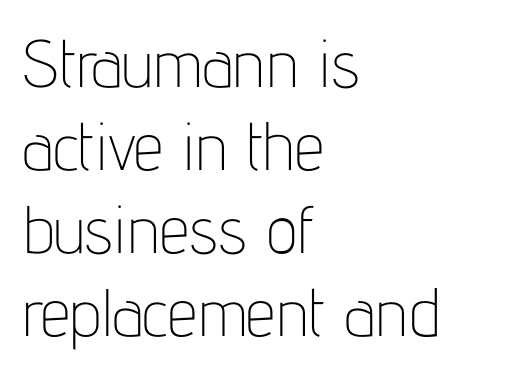
{"serif": "no", "italic": "no", "bold": "no", "weight": "thin", "width": "condensed", "stroke_contrast": "low", "x_height": "medium", "monospaced": "no", "underline": "no", "align": "left", "line_spacing_ratio": 1.24, "letter_spacing": "normal", "letter_spacing_em": 0.0, "glyph_px": 67}
